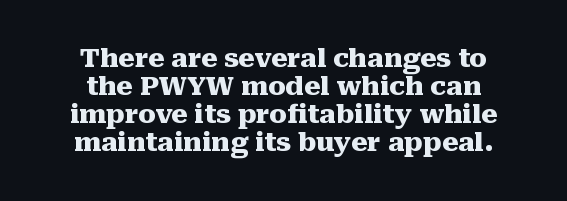
Rows of type sit shoulder to shoulder in the vertical direction. Look at the stroke-to-counter ratio: heavy, a bold. Anything drawn beneath the words? Only blank space. Observe the ordinary spacing: letters are neighbours, not strangers. In terms of posture, this sample is upright.
